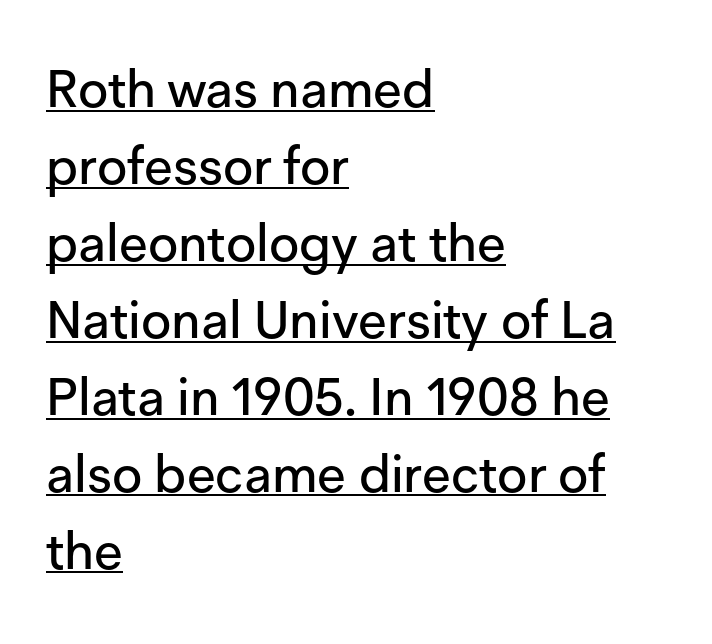
{"serif": "no", "italic": "no", "width": "normal", "stroke_contrast": "low", "x_height": "medium", "monospaced": "no", "underline": "yes", "align": "left", "line_spacing": "normal", "line_spacing_ratio": 1.48, "letter_spacing": "normal", "letter_spacing_em": 0.0, "glyph_px": 52}
